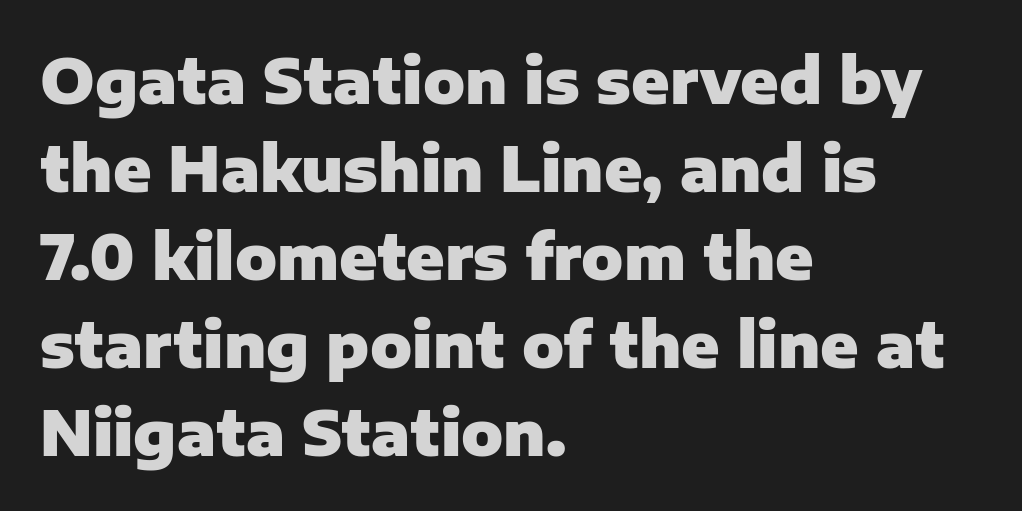
{"serif": "no", "italic": "no", "bold": "yes", "weight": "heavy", "width": "normal", "stroke_contrast": "low", "x_height": "medium", "monospaced": "no", "underline": "no", "align": "left", "line_spacing": "normal", "line_spacing_ratio": 1.42, "letter_spacing": "normal", "letter_spacing_em": 0.0, "glyph_px": 62}
